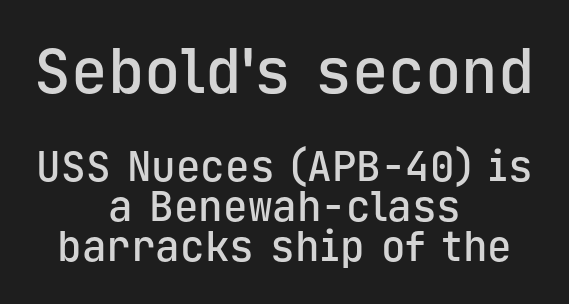
Q: Is the text bold? A: Semi-bold.
Q: Is the text italic (slanted)? A: No, it is upright.
Q: Is the typeface a serif or a sans-serif typeface? A: Sans-serif.
Q: Is the text underlined? A: No.
Q: How is the paragraph aligned? A: Centered.
Q: Is the spacing between letters normal or unusually wide? A: Normal.
Q: Is the spacing between lines tight, normal or loose? A: Tight.
Q: Which block of text is set in a larger size, the first (top) or the second (bottom)? A: The first (top) one.
Q: Width (condensed, normal, or wide)? A: Normal.
Q: Stroke contrast? A: Low.
Q: x-height? A: Medium.
Q: Monospaced? A: Yes.
